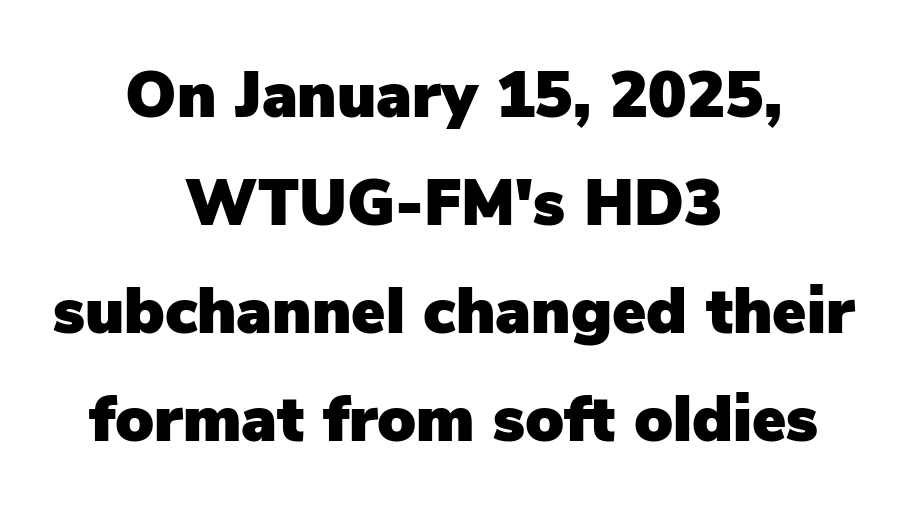
Typeset on center — no edge is straight. Regarding leading, the lines here are spaced in the standard way. The gaps between neighbouring characters are ordinary and unremarkable. Think of a printed novel: that variable character pitch is what you see here.
